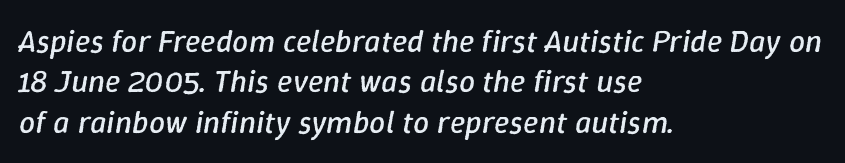
{"italic": "yes", "lean": "right", "slant_degrees": 9, "bold": "no", "weight": "regular", "width": "normal", "stroke_contrast": "low", "x_height": "medium", "monospaced": "no", "underline": "no", "align": "left", "line_spacing": "normal", "line_spacing_ratio": 1.26, "letter_spacing": "normal", "letter_spacing_em": 0.0, "glyph_px": 32}
